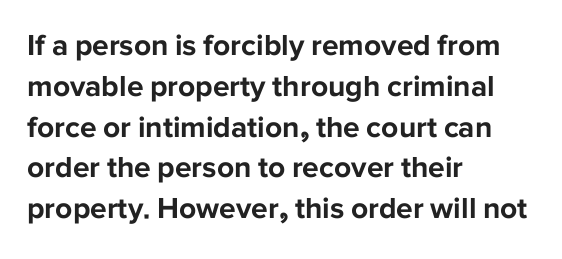
Default kerning and tracking; the words read as compact shapes. You could not count columns in this text — the font is proportionally spaced. The type sits square on the baseline with zero lean. Notice how descenders clear the ascenders below comfortably — that's standard leading.
